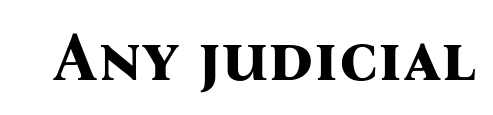
The image shows 67 px bold serif type, upright; set normal letter spacing, not underlined; medium stroke contrast and a medium x-height.
